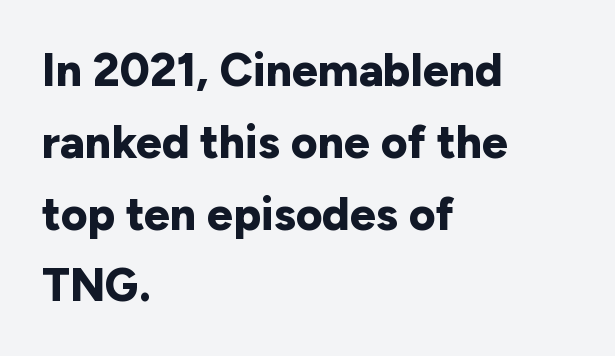
The image shows 46 px bold sans-serif type, upright; set left-aligned, normal line spacing (1.56x), normal letter spacing, not underlined; low stroke contrast and a medium x-height.
